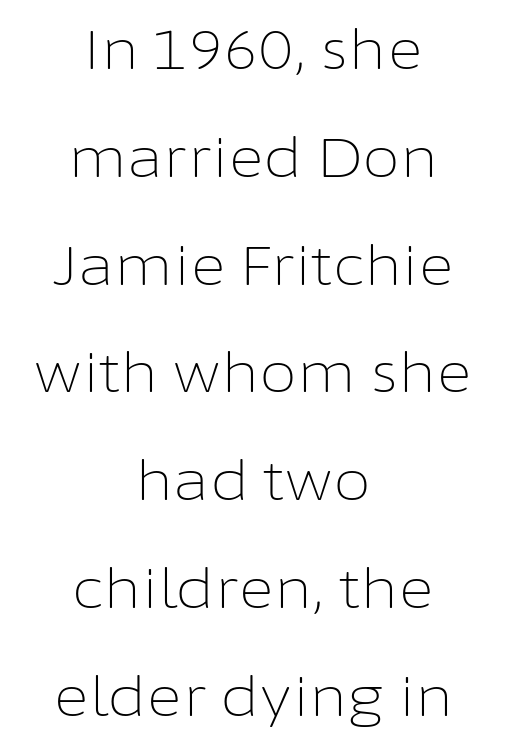
Font category for this specimen: sans-serif. Italic? Not at all — the glyphs are vertical. The gap between lines stays unmarked. Short and long lines alike share a common midpoint. Each letter keeps its own natural width here, so spacing adapts to shape.
